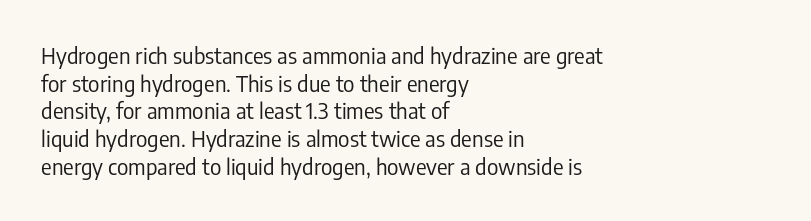
Q: Is the text bold? A: No.
Q: Is the text italic (slanted)? A: No, it is upright.
Q: Is the text underlined? A: No.
Q: How is the paragraph aligned? A: Left-aligned.
Q: Is the spacing between letters normal or unusually wide? A: Normal.
Q: Is the spacing between lines tight, normal or loose? A: Normal.
